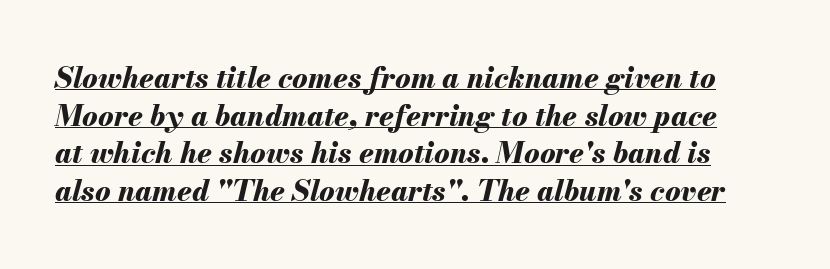
The lines sit at an ordinary, default distance from one another. The sample has been set heavy, in full bold. Is the letter spacing exaggerated? No — it looks like the ordinary default. If you drew a line through each stem, it would be angled.
